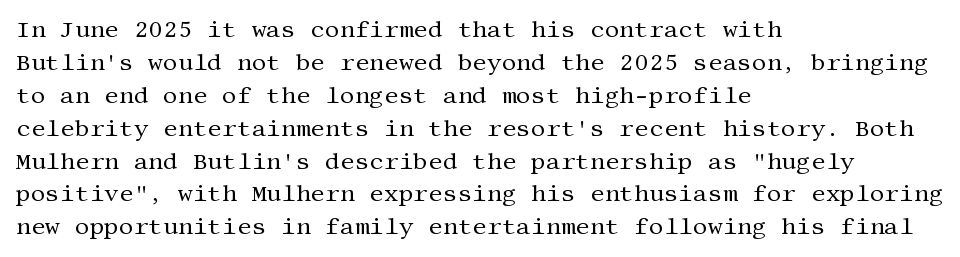
The image shows 23 px text type, upright; set left-aligned, normal line spacing (1.43x), normal letter spacing, not underlined.
